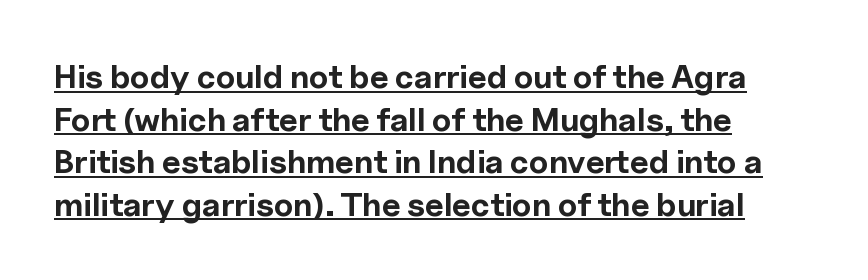
The image shows 33 px bold sans-serif type, upright; set left-aligned, normal line spacing (1.29x), normal letter spacing, underlined; a medium x-height.
